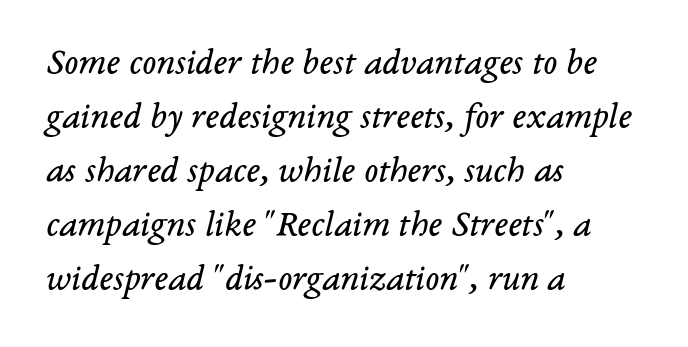
Q: Is the text bold? A: No.
Q: Is the text italic (slanted)? A: Yes, it leans right by about 14 degrees.
Q: Is the typeface a serif or a sans-serif typeface? A: Serif.
Q: Is the text underlined? A: No.
Q: How is the paragraph aligned? A: Left-aligned.
Q: Is the spacing between letters normal or unusually wide? A: Normal.
Q: Is the spacing between lines tight, normal or loose? A: Normal.
Q: Width (condensed, normal, or wide)? A: Normal.
Q: Stroke contrast? A: Low.
Q: x-height? A: Medium.
Q: Monospaced? A: No.
